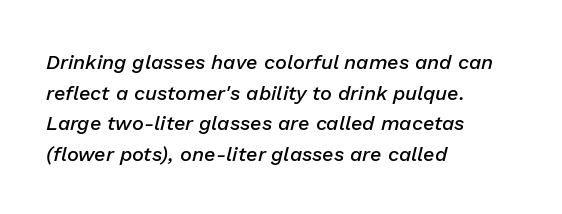
The image shows 20 px text type, italic (leaning right); set left-aligned, normal line spacing (1.53x), normal letter spacing, not underlined.
